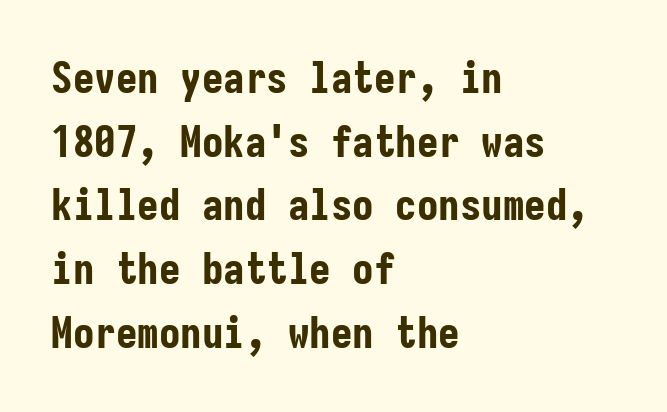
{"serif": "no", "italic": "no", "bold": "yes", "weight": "bold", "width": "condensed", "stroke_contrast": "low", "x_height": "medium", "monospaced": "yes", "underline": "no", "align": "left", "line_spacing": "normal", "line_spacing_ratio": 1.48, "letter_spacing": "normal", "letter_spacing_em": 0.0, "glyph_px": 43}
